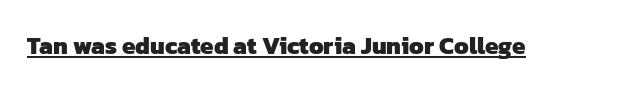
Emphasis by weight is at full strength: bold. Look at the tracking — it's just the regular setting, nothing added. Does a line run under the words? Yes, clearly.
